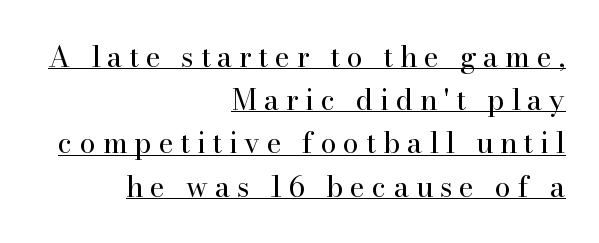
Q: Is the text bold? A: No.
Q: Is the text italic (slanted)? A: No, it is upright.
Q: Is the typeface a serif or a sans-serif typeface? A: Serif.
Q: Is the text underlined? A: Yes.
Q: How is the paragraph aligned? A: Right-aligned.
Q: Is the spacing between letters normal or unusually wide? A: Unusually wide.
Q: Is the spacing between lines tight, normal or loose? A: Normal.
Q: Width (condensed, normal, or wide)? A: Normal.
Q: Stroke contrast? A: High.
Q: x-height? A: Small.
Q: Monospaced? A: No.
